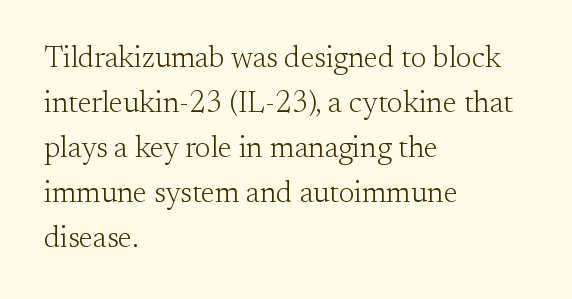
The letters sit at their default tracking, neither squeezed nor spread. These lines are rendered in a variable-pitch font. Is there much room between lines? A standard amount, neither cramped nor airy. Yep, those are serifs on the letters. The lettering stays uniformly vertical, giving the passage a roman look.
